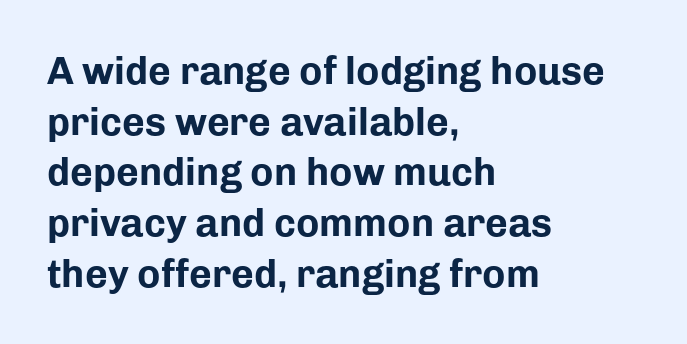
Bold? Absolutely — the strokes are thick and heavy. The designer left line spacing at the default. Looks like regular typesetting: each glyph gets only the width it needs. You could call the tracking neutral — neither tight nor loose.
